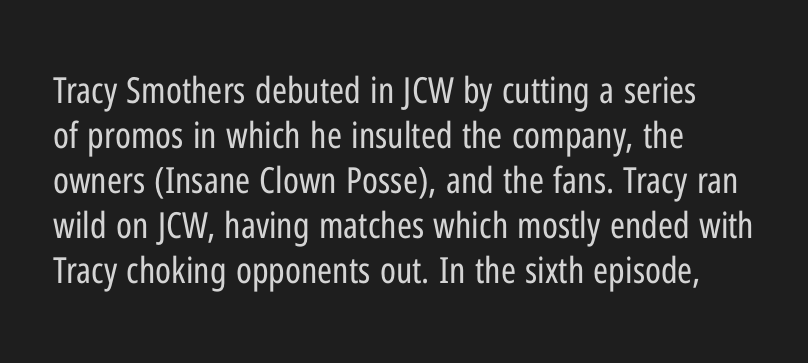
The image shows 36 px regular-weight, condensed sans-serif type, upright; set left-aligned, normal line spacing (1.25x), normal letter spacing, not underlined; low stroke contrast and a medium x-height.
